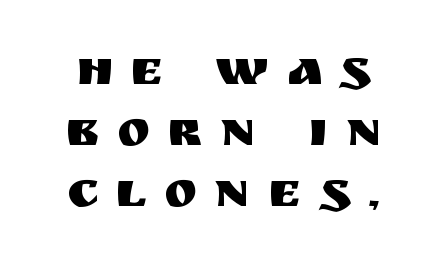
{"serif": "no", "italic": "no", "width": "normal", "stroke_contrast": "medium", "x_height": "large", "monospaced": "no", "underline": "no", "line_spacing_ratio": 1.22, "letter_spacing": "wide", "letter_spacing_em": 0.35, "glyph_px": 50}
